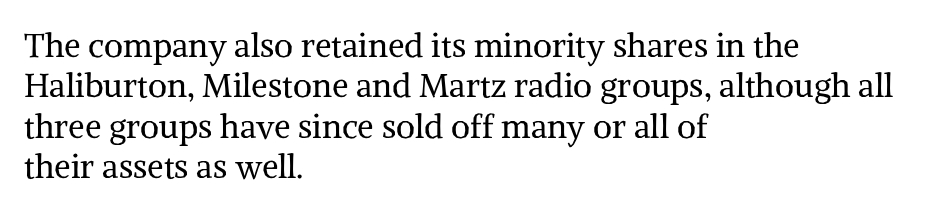
Descenders hang freely into open space. Vertical stems look standard width or narrower in stroke. The letters advance in unequal steps, a hallmark of proportional type. Short and long lines alike share a common starting point at left. Does extra space separate the letters? No, they use regular spacing.
